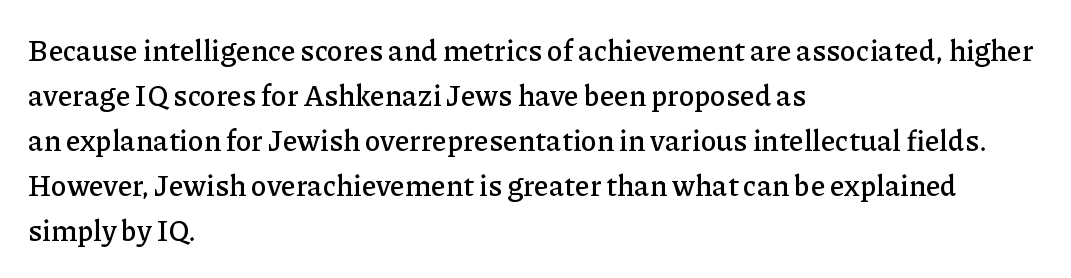
The image shows 29 px serif type, upright; set left-aligned, normal line spacing (1.55x), normal letter spacing, not underlined; low stroke contrast and a medium x-height.
